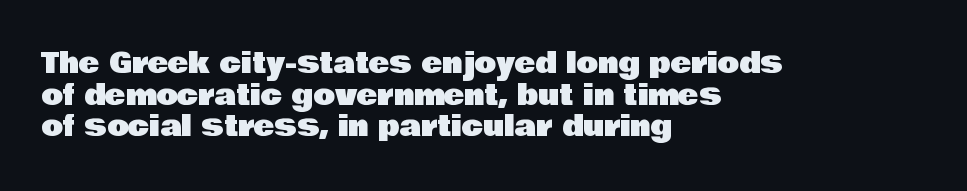
Underlining? Definitely not there. Which margin do the lines hug? The left one — the right edge is uneven. Every character sits straight up, as roman type does. The rendering shows plain stroke endings on the letterforms — a sans-serif design. The tracking reads as untouched default to a designer's eye.
